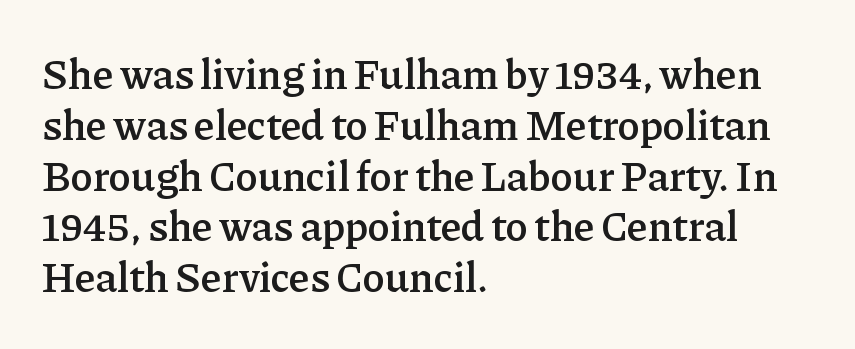
Q: Is the text bold? A: Semi-bold.
Q: Is the text italic (slanted)? A: No, it is upright.
Q: Is the typeface a serif or a sans-serif typeface? A: Serif.
Q: Is the text underlined? A: No.
Q: How is the paragraph aligned? A: Left-aligned.
Q: Is the spacing between letters normal or unusually wide? A: Normal.
Q: Width (condensed, normal, or wide)? A: Normal.
Q: Stroke contrast? A: Low.
Q: x-height? A: Medium.
Q: Monospaced? A: No.
